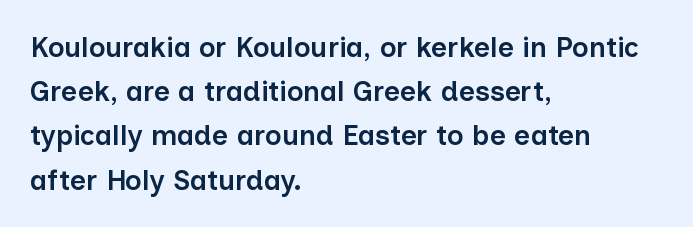
The gap between lines stays unmarked. The lines sit at an ordinary, default distance from one another. The letters stand straight up with perfectly vertical stems. Weight: semibold (demi). Does the type have serifs? No, each stem ends abruptly. Note the varied advance widths — an 'i' is clearly narrower than an 'm'.
